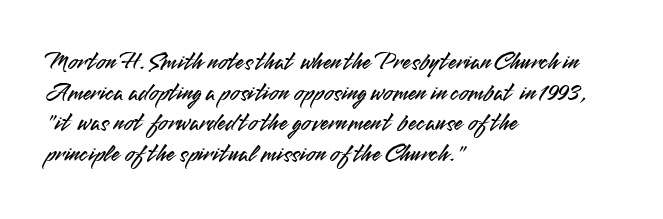
Which margin do the lines hug? The left one — the right edge is uneven. Bare-footed words on every line. Here the glyphs are tracked normally, forming tight word shapes.
